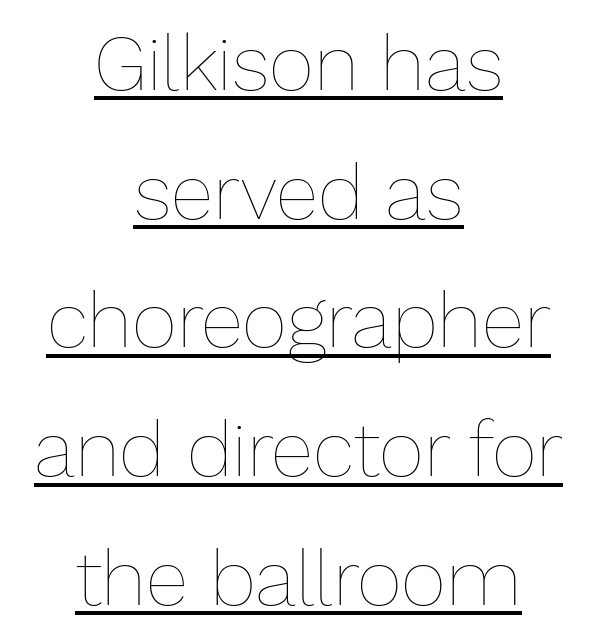
Q: Is the text bold? A: No.
Q: Is the text italic (slanted)? A: No, it is upright.
Q: Is the text underlined? A: Yes.
Q: How is the paragraph aligned? A: Centered.
Q: Is the spacing between letters normal or unusually wide? A: Normal.
Q: Is the spacing between lines tight, normal or loose? A: Normal.
Q: Width (condensed, normal, or wide)? A: Normal.
Q: Stroke contrast? A: Low.
Q: x-height? A: Medium.
Q: Monospaced? A: No.
